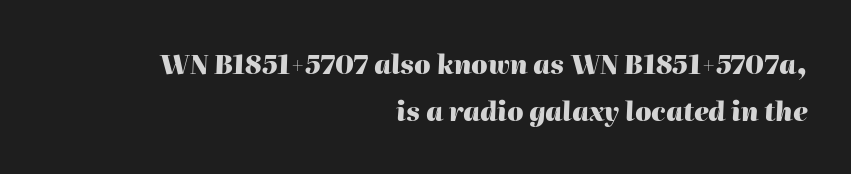
{"italic": "yes", "lean": "right", "slant_degrees": 2, "bold": "yes", "underline": "no", "align": "right", "line_spacing_ratio": 1.82, "letter_spacing": "normal", "letter_spacing_em": 0.0, "glyph_px": 26}
